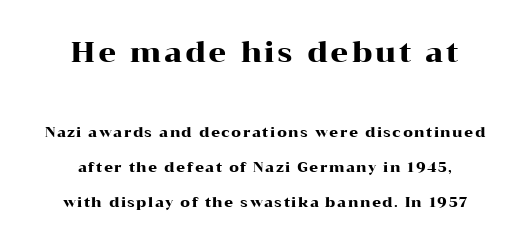
The image shows 28 px wide serif type, upright; set centered, loose line spacing (2.49x), not underlined; the first (top) block is 2.0x larger; high stroke contrast and a medium x-height.
